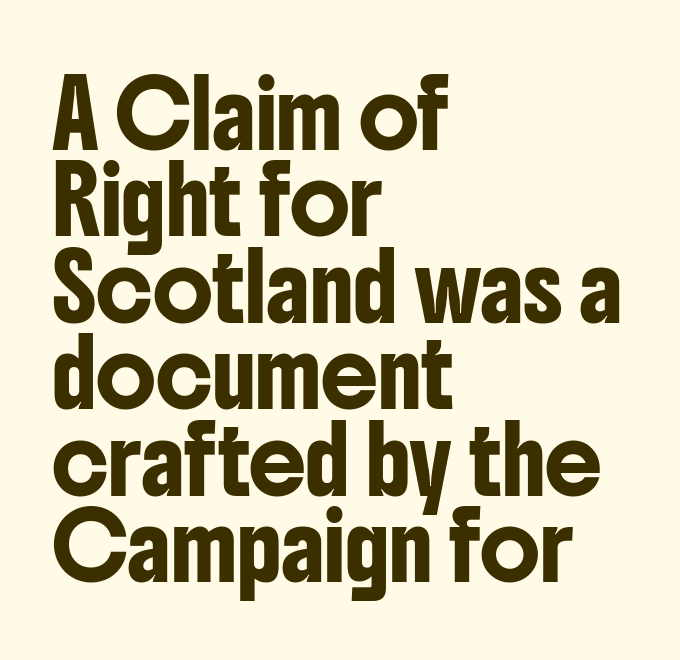
Q: Is the text italic (slanted)? A: No, it is upright.
Q: Is the typeface a serif or a sans-serif typeface? A: Sans-serif.
Q: Is the text underlined? A: No.
Q: How is the paragraph aligned? A: Left-aligned.
Q: Is the spacing between letters normal or unusually wide? A: Normal.
Q: Is the spacing between lines tight, normal or loose? A: Normal.
Q: Width (condensed, normal, or wide)? A: Condensed.
Q: Stroke contrast? A: Low.
Q: x-height? A: Medium.
Q: Monospaced? A: No.
